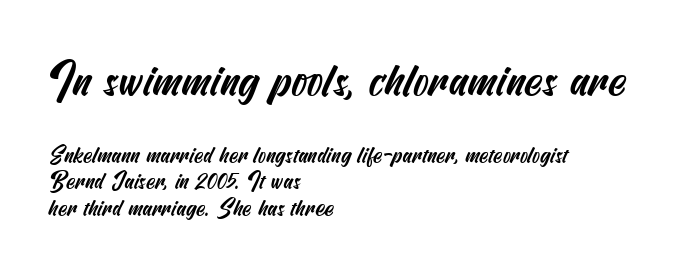
{"serif": "no", "width": "condensed", "stroke_contrast": "medium", "x_height": "small", "underline": "no", "align": "left", "line_spacing": "tight", "line_spacing_ratio": 1.14, "letter_spacing": "normal", "letter_spacing_em": 0.0, "larger_block": "first", "size_ratio": 2.0, "glyph_px": 46}
